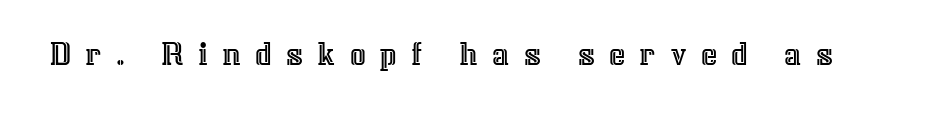
Q: Is the text italic (slanted)? A: No, it is upright.
Q: Is the text underlined? A: No.
Q: Is the spacing between letters normal or unusually wide? A: Unusually wide.
Q: Width (condensed, normal, or wide)? A: Normal.
Q: x-height? A: Medium.
Q: Monospaced? A: No.
